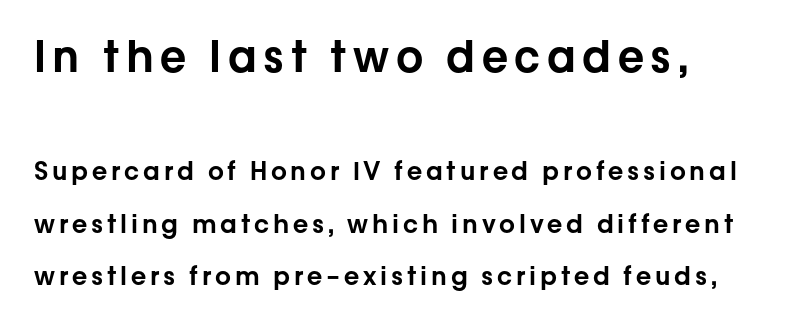
The image shows 43 px sans-serif type, upright; set left-aligned, loose line spacing (2.09x), not underlined; the first (top) block is 1.72x larger; low stroke contrast and a medium x-height.
